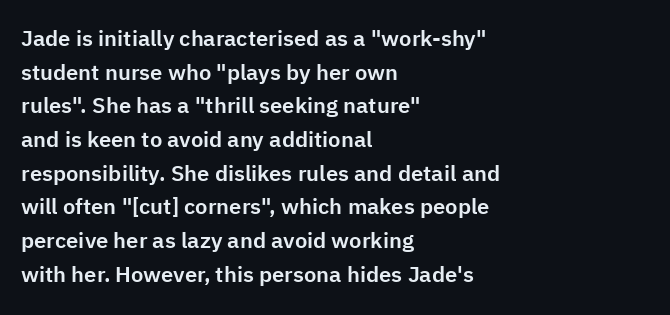
Q: Is the text italic (slanted)? A: No, it is upright.
Q: Is the text underlined? A: No.
Q: How is the paragraph aligned? A: Left-aligned.
Q: Is the spacing between letters normal or unusually wide? A: Normal.
Q: Is the spacing between lines tight, normal or loose? A: Normal.
